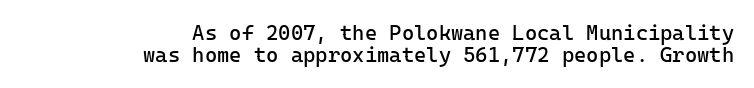
The image shows 21 px text type, upright; set right-aligned, tight line spacing (1.06x), normal letter spacing, not underlined.
